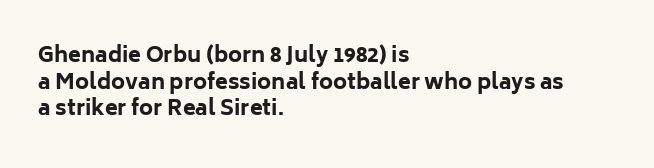
Q: Is the text bold? A: Yes.
Q: Is the text italic (slanted)? A: No, it is upright.
Q: Is the text underlined? A: No.
Q: How is the paragraph aligned? A: Left-aligned.
Q: Is the spacing between letters normal or unusually wide? A: Normal.
Q: Is the spacing between lines tight, normal or loose? A: Normal.
